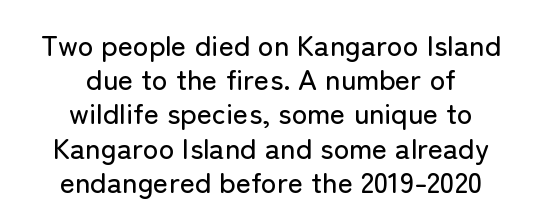
Spacing verdict: proportional, widths tailored to each character. The string is rendered with underlining switched off. The paragraph has two soft edges and a firm central axis. In terms of posture, this sample is upright.
